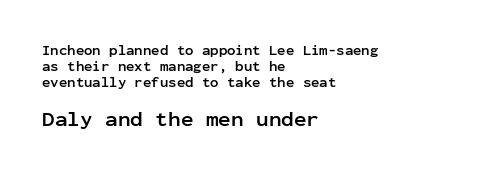
{"italic": "no", "bold": "yes", "underline": "no", "align": "left", "line_spacing": "tight", "line_spacing_ratio": 1.14, "letter_spacing": "normal", "letter_spacing_em": 0.0, "larger_block": "second", "size_ratio": 1.5, "glyph_px": 21}
